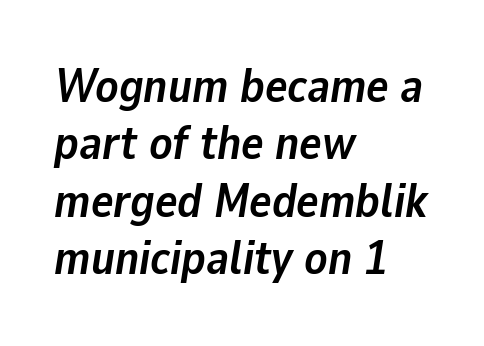
This rendering leaves character spacing at its baseline value. Reading down the block, your eye returns to a fixed left position each line. Is this a fixed-width face? No — the glyphs have proportional, varying widths. Italic: yes, the glyphs are oblique. Honestly, there is no underline to notice here at all. Set as a true bold cut, around the 700 mark.
